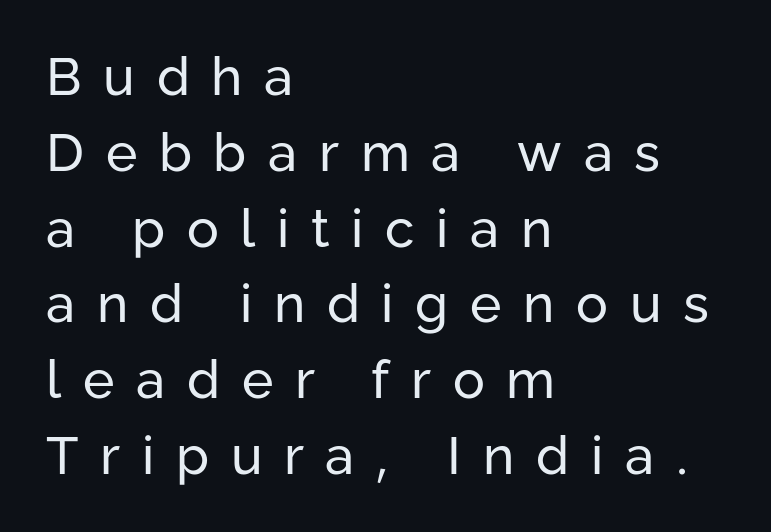
{"serif": "no", "italic": "no", "bold": "no", "weight": "regular", "width": "normal", "stroke_contrast": "low", "x_height": "medium", "monospaced": "no", "underline": "no", "align": "left", "line_spacing": "normal", "line_spacing_ratio": 1.43, "letter_spacing": "wide", "letter_spacing_em": 0.41, "glyph_px": 53}
